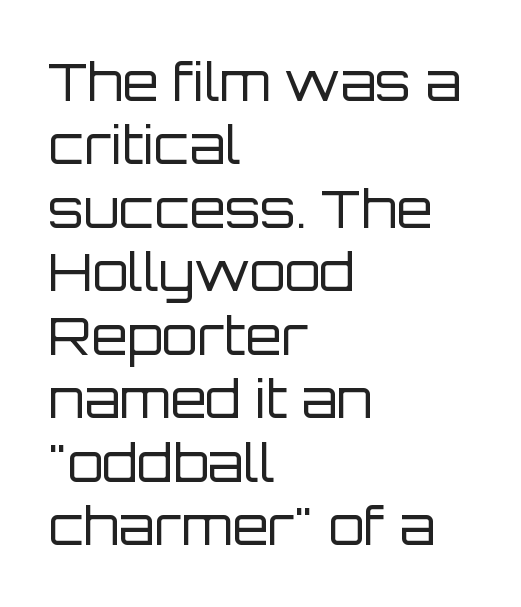
The letters stand straight up with perfectly vertical stems. Does extra space separate the letters? No, they use regular spacing. Horizontal alignment here is leftward, the default for most running prose. Ink coverage per letter is moderate at most.
